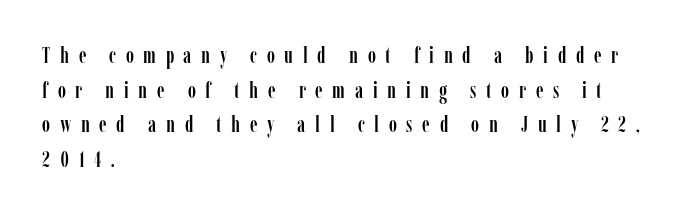
{"italic": "no", "underline": "no", "align": "left", "line_spacing": "normal", "line_spacing_ratio": 1.57, "letter_spacing": "wide", "letter_spacing_em": 0.44, "glyph_px": 22}
